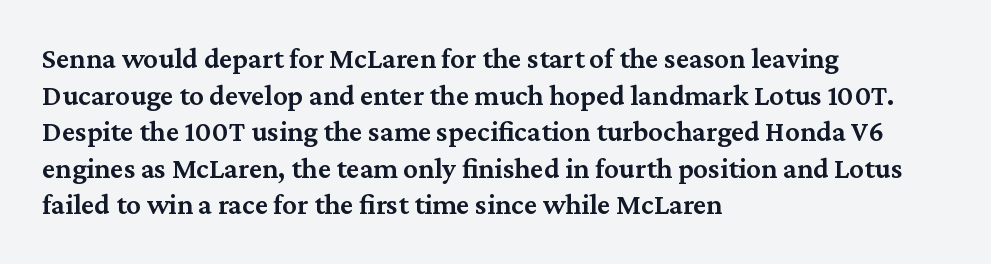
The image shows 29 px semibold serif type, upright; set left-aligned, normal line spacing (1.26x), normal letter spacing, not underlined; medium stroke contrast and a medium x-height.
